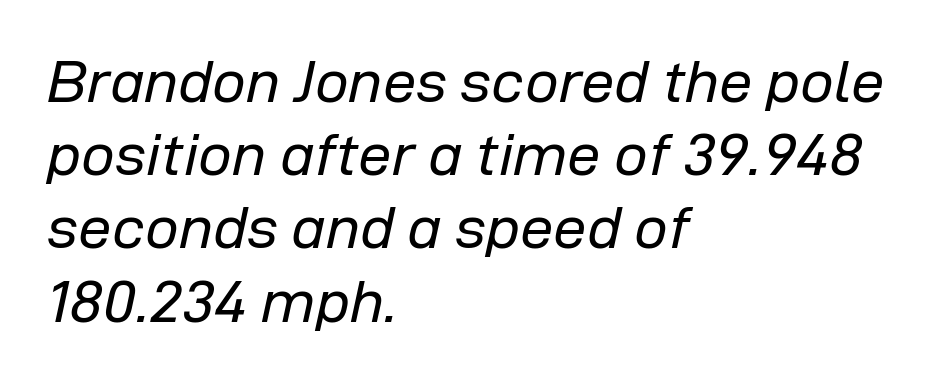
{"italic": "yes", "lean": "right", "slant_degrees": 12, "bold": "no", "weight": "regular", "width": "normal", "stroke_contrast": "low", "x_height": "medium", "monospaced": "no", "underline": "no", "align": "left", "line_spacing_ratio": 1.22, "letter_spacing": "normal", "letter_spacing_em": 0.0, "glyph_px": 60}
